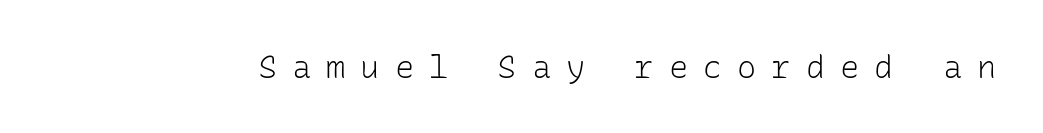
The letters march in equal steps, a hallmark of fixed-pitch type. Bare-footed words on every line. Nope, no serifs anywhere on these letters. Vertical strokes here are truly vertical. Spacing between characters has been opened up far beyond the box default. Weight: in the light-to-regular range.
